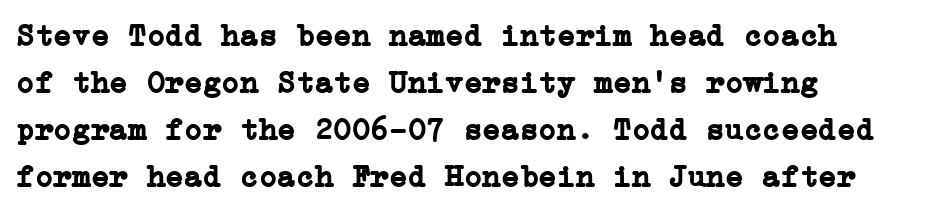
The image shows 31 px semibold serif type, upright; set left-aligned, normal line spacing (1.52x), normal letter spacing, not underlined; low stroke contrast and a medium x-height.
